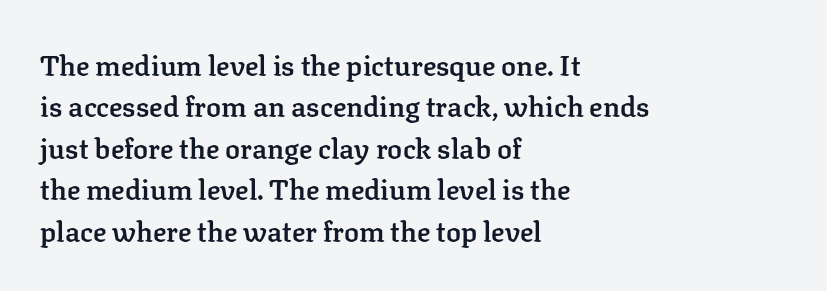
Casual observation: everything's shoved over to the left. The rendering uses natural spacing where letterforms have individual widths. In terms of leading, this rendering sits right in the middle. Bold? Not quite — semibold, heavier than regular but stopping short. The characters display serif detailing at their extremities. The glyphs are unaccompanied by any horizontal stroke below them.
